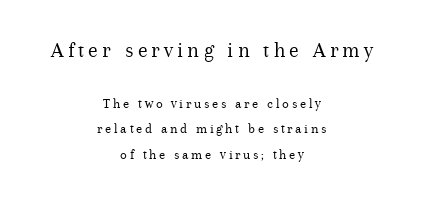
Vertical stems look standard width or narrower in stroke. The specimen reads as upright at a glance. Just letters on the line, the space beneath them empty. Where is the straight margin? There isn't one; the lines are centered.
